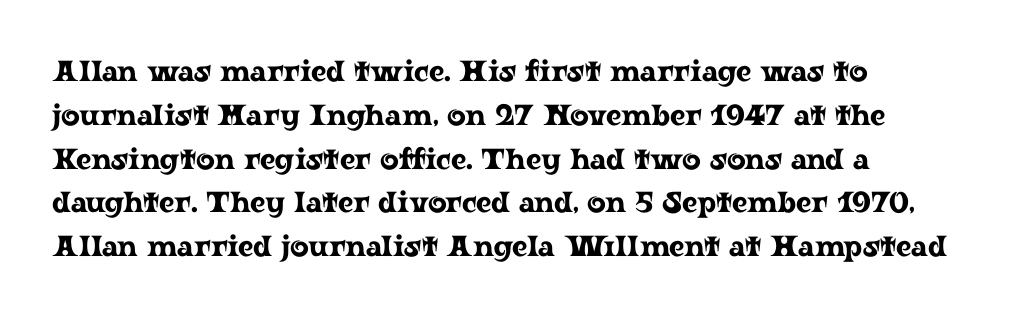
The typography opts for an upright posture over an oblique one. This rendering leaves character spacing at its baseline value. Leading: standard. In terms of letterform style, serifs are clearly present.
